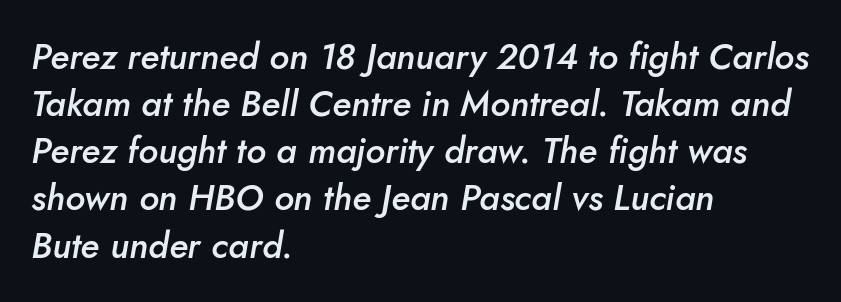
Q: Is the text bold? A: Semi-bold.
Q: Is the text italic (slanted)? A: Yes, it leans right by about 10 degrees.
Q: Is the text underlined? A: No.
Q: How is the paragraph aligned? A: Left-aligned.
Q: Is the spacing between letters normal or unusually wide? A: Normal.
Q: Is the spacing between lines tight, normal or loose? A: Normal.
Q: Width (condensed, normal, or wide)? A: Normal.
Q: Stroke contrast? A: Low.
Q: x-height? A: Small.
Q: Monospaced? A: No.
